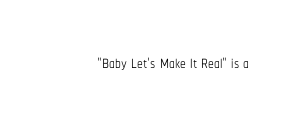
The image shows 23 px text type, upright; set normal letter spacing, not underlined.
